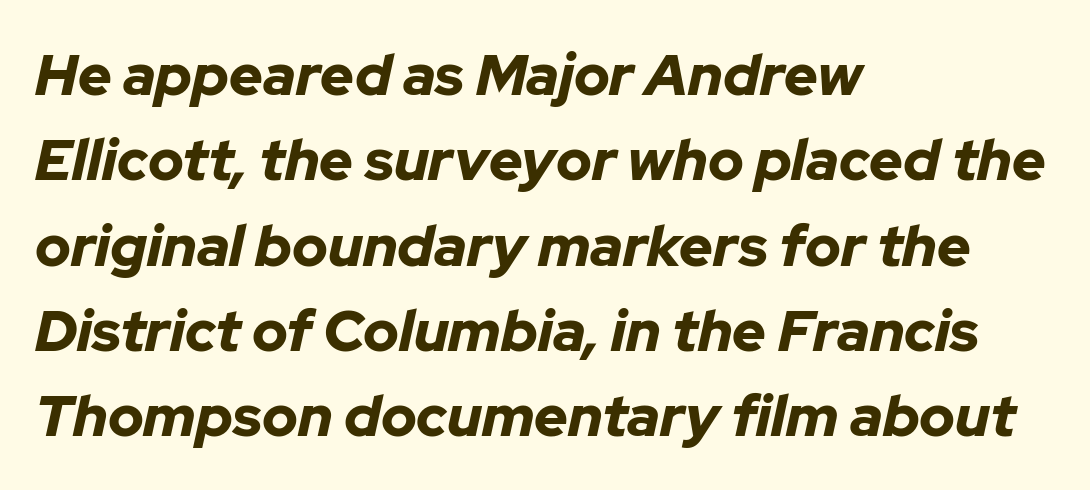
{"italic": "yes", "lean": "right", "slant_degrees": 12, "bold": "yes", "weight": "bold", "width": "normal", "stroke_contrast": "low", "x_height": "medium", "monospaced": "no", "underline": "no", "align": "left", "line_spacing": "normal", "line_spacing_ratio": 1.47, "letter_spacing": "normal", "letter_spacing_em": 0.0, "glyph_px": 58}
